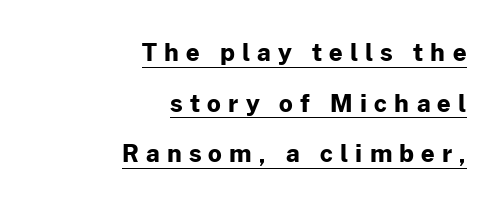
The image shows 24 px bold type, upright; set right-aligned, loose line spacing (2.11x), unusually wide letter spacing (+0.3 em), underlined.
